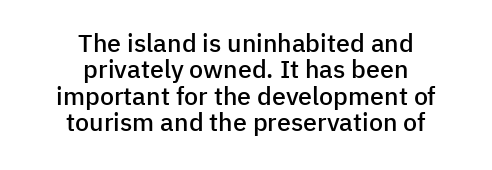
{"italic": "no", "bold": "semi", "underline": "no", "align": "center", "line_spacing": "tight", "line_spacing_ratio": 1.06, "letter_spacing": "normal", "letter_spacing_em": 0.0, "glyph_px": 25}
